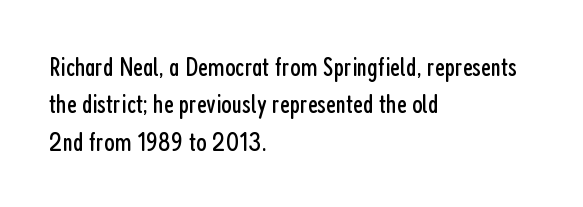
Q: Is the text bold? A: No.
Q: Is the text italic (slanted)? A: No, it is upright.
Q: Is the text underlined? A: No.
Q: How is the paragraph aligned? A: Left-aligned.
Q: Is the spacing between letters normal or unusually wide? A: Normal.
Q: Is the spacing between lines tight, normal or loose? A: Normal.
